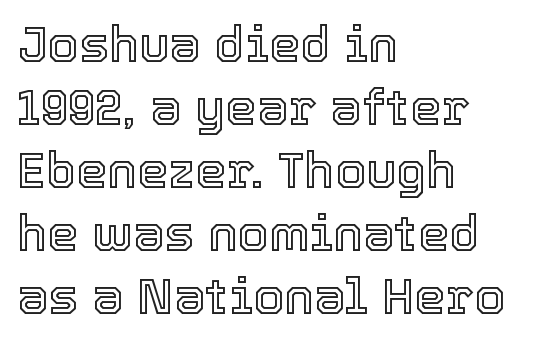
The image shows 50 px text type, upright; set left-aligned, normal line spacing (1.26x), normal letter spacing, not underlined; a medium x-height.
